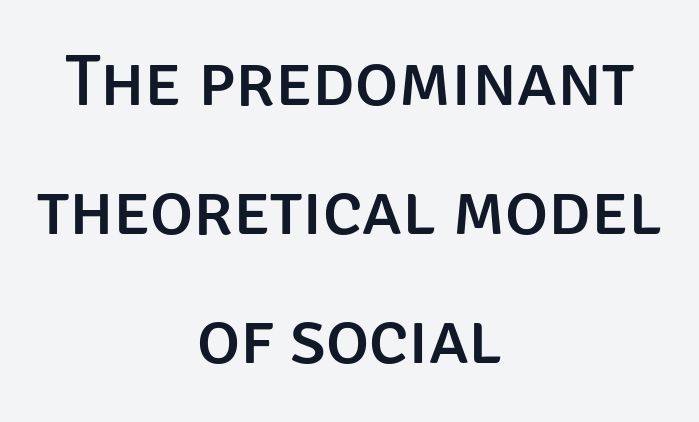
{"serif": "no", "italic": "no", "width": "normal", "stroke_contrast": "low", "x_height": "large", "monospaced": "no", "underline": "no", "align": "center", "line_spacing_ratio": 1.77, "letter_spacing": "normal", "letter_spacing_em": 0.0, "glyph_px": 73}
